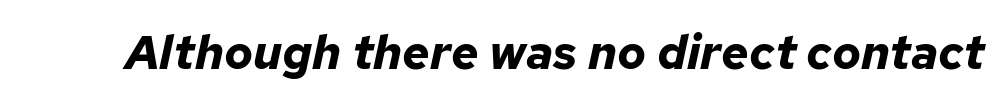
Q: Is the text bold? A: Yes.
Q: Is the text italic (slanted)? A: Yes, it leans right by about 12 degrees.
Q: Is the text underlined? A: No.
Q: Is the spacing between letters normal or unusually wide? A: Normal.
Q: Width (condensed, normal, or wide)? A: Normal.
Q: Stroke contrast? A: Low.
Q: x-height? A: Medium.
Q: Monospaced? A: No.
